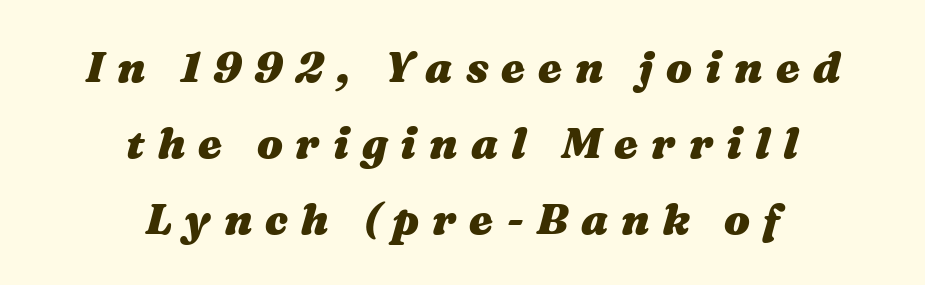
Q: Is the text bold? A: Yes.
Q: Is the text italic (slanted)? A: Yes, it leans right by about 16 degrees.
Q: Is the text underlined? A: No.
Q: How is the paragraph aligned? A: Centered.
Q: Is the spacing between letters normal or unusually wide? A: Unusually wide.
Q: Width (condensed, normal, or wide)? A: Wide.
Q: Stroke contrast? A: Medium.
Q: x-height? A: Medium.
Q: Monospaced? A: No.
